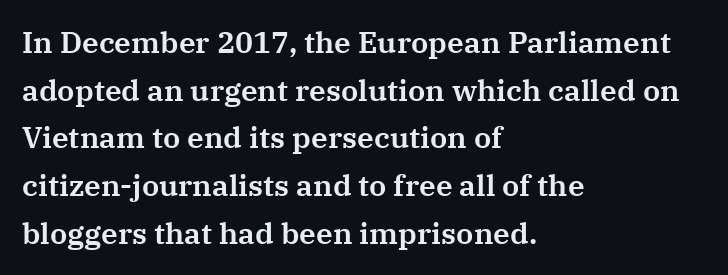
{"serif": "yes", "italic": "no", "width": "normal", "stroke_contrast": "medium", "x_height": "medium", "monospaced": "no", "underline": "no", "align": "left", "line_spacing": "normal", "line_spacing_ratio": 1.59, "letter_spacing": "normal", "letter_spacing_em": 0.0, "glyph_px": 30}
